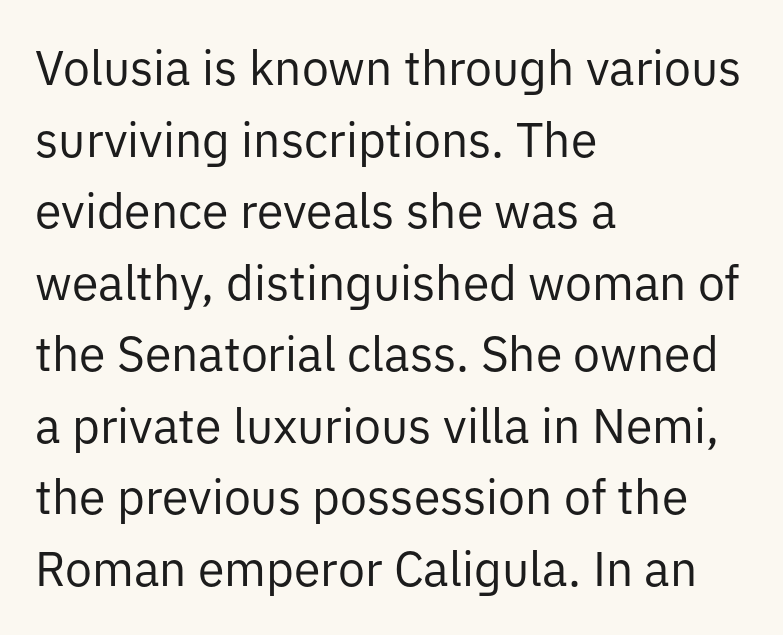
A sans-serif font was chosen for this passage. Does the copy run flush right? No — it runs flush left. Regular leading. The area under the type is left untouched. Words appear dense and cohesive because spacing is normal. Posture: vertical.
